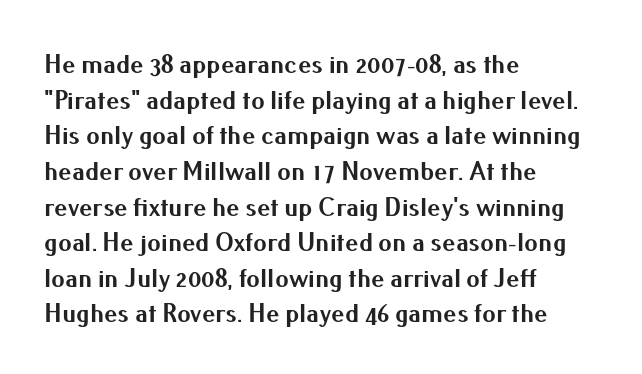
Q: Is the text bold? A: Yes.
Q: Is the text italic (slanted)? A: No, it is upright.
Q: Is the text underlined? A: No.
Q: How is the paragraph aligned? A: Left-aligned.
Q: Is the spacing between letters normal or unusually wide? A: Normal.
Q: Is the spacing between lines tight, normal or loose? A: Normal.
